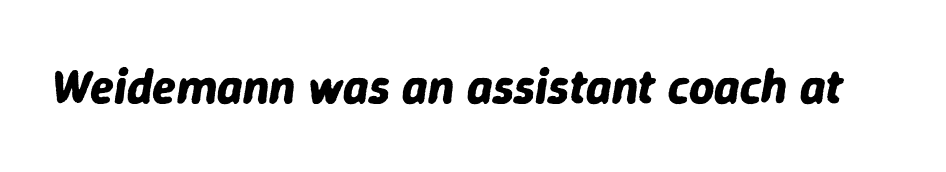
{"italic": "yes", "lean": "right", "slant_degrees": 9, "bold": "yes", "weight": "bold", "width": "normal", "stroke_contrast": "low", "x_height": "medium", "monospaced": "no", "underline": "no", "letter_spacing": "normal", "letter_spacing_em": 0.0, "glyph_px": 49}
